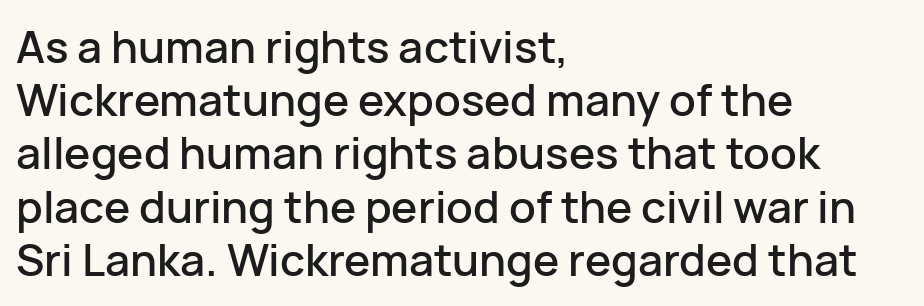
Q: Is the text italic (slanted)? A: No, it is upright.
Q: Is the typeface a serif or a sans-serif typeface? A: Sans-serif.
Q: Is the text underlined? A: No.
Q: How is the paragraph aligned? A: Left-aligned.
Q: Is the spacing between letters normal or unusually wide? A: Normal.
Q: Width (condensed, normal, or wide)? A: Normal.
Q: Stroke contrast? A: Low.
Q: x-height? A: Medium.
Q: Monospaced? A: No.
